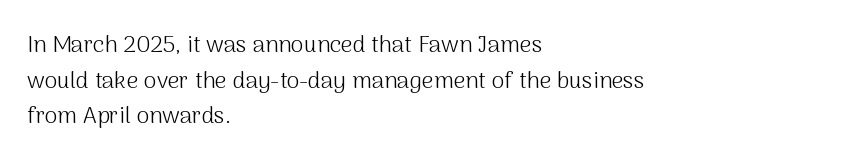
Q: Is the text bold? A: No.
Q: Is the text italic (slanted)? A: No, it is upright.
Q: Is the text underlined? A: No.
Q: How is the paragraph aligned? A: Left-aligned.
Q: Is the spacing between letters normal or unusually wide? A: Normal.
Q: Is the spacing between lines tight, normal or loose? A: Normal.
